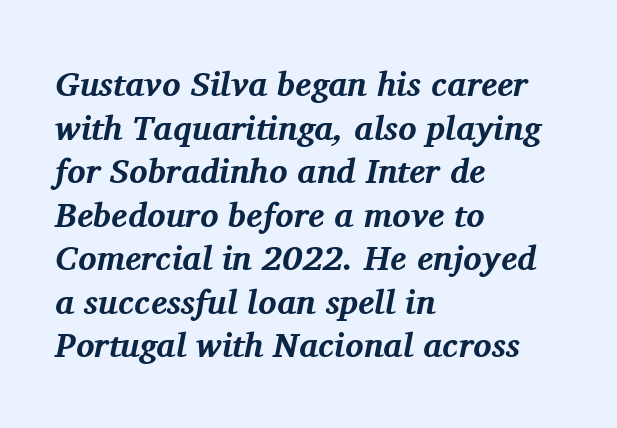
The font family rendered here belongs to the serif group. Words float on clear page, feet unadorned. Each new line begins a customary step beneath the previous one. Emphasis by weight is at full strength: bold. Note the varied advance widths — an 'i' is clearly narrower than an 'm'. Slanted lettering throughout.
